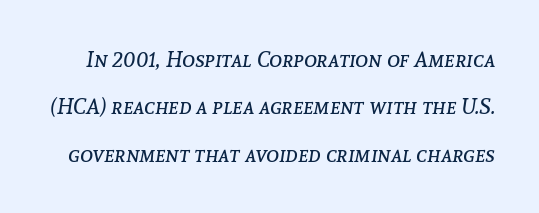
Q: Is the text bold? A: No.
Q: Is the text italic (slanted)? A: Yes, it leans right by about 8 degrees.
Q: Is the text underlined? A: No.
Q: Is the spacing between letters normal or unusually wide? A: Normal.
Q: Is the spacing between lines tight, normal or loose? A: Loose.
